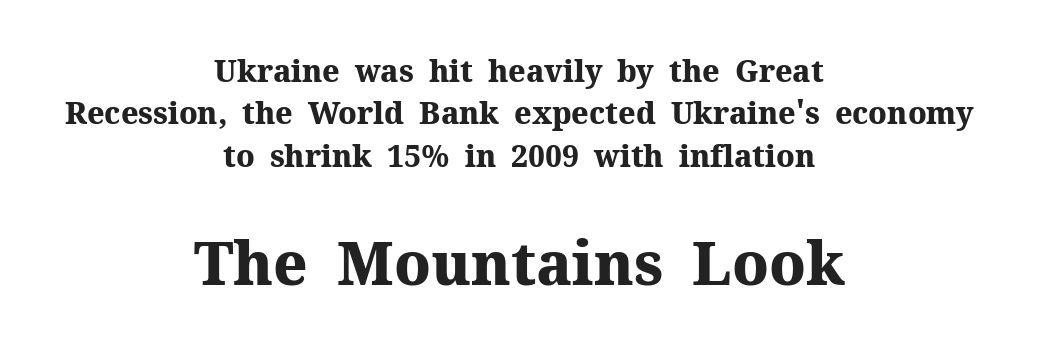
The image shows 59 px heavy serif type, upright; set centered, normal line spacing (1.41x), normal letter spacing, not underlined; the second (bottom) block is 1.97x larger; medium stroke contrast and a medium x-height.
